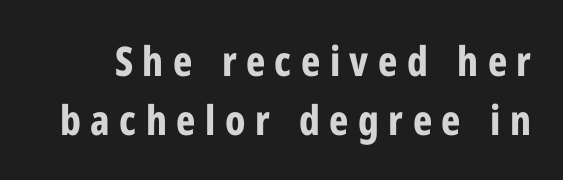
Normally led — the rows are evenly, conventionally spaced. Heft: maximum for text — a bold. Upright lettering throughout. You could not count columns in this text — the font is proportionally spaced.
